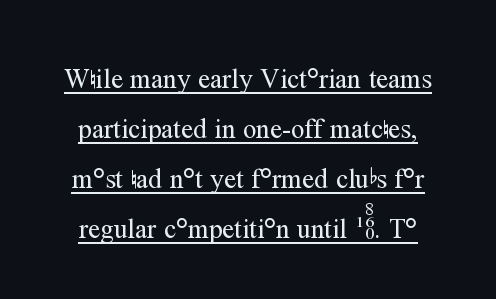
No heavy texture on the line: the type isn't bold. Each line of the rendering has a horizontal stroke beneath the glyphs. Tracking value appears to be zero — textbook default spacing. Does the lettering tilt? It doesn't — this is upright.
